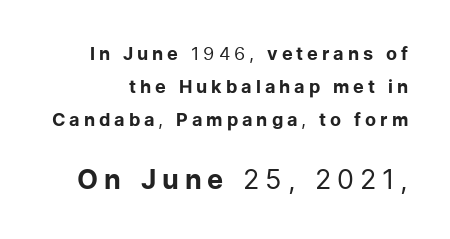
{"italic": "no", "bold": "no", "underline": "no", "line_spacing_ratio": 1.83, "letter_spacing": "wide", "letter_spacing_em": 0.22, "larger_block": "second", "size_ratio": 1.5, "glyph_px": 27}
